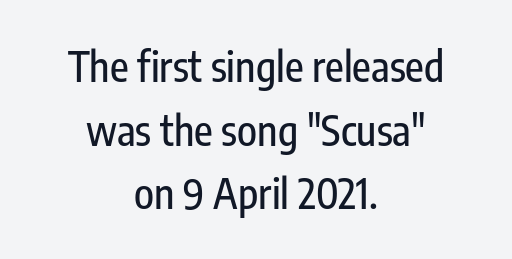
The strip under each line holds only bare page. Spacing verdict: proportional, widths tailored to each character. Glyph-to-glyph distance matches everyday printed text. The passage shown is typeset with a sans-serif family. A typesetter would call this leading conventional body-copy spacing.
